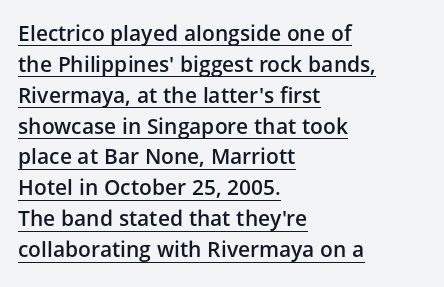
The line texture is even and compact thanks to regular tracking. Strokes here are thickened, but only to semibold level. The typesetter has applied underlining to the passage shown. Do the letters lean? They stand straight.
